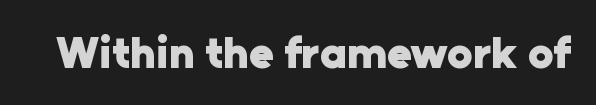
Q: Is the text bold? A: Yes.
Q: Is the text italic (slanted)? A: No, it is upright.
Q: Is the typeface a serif or a sans-serif typeface? A: Sans-serif.
Q: Is the text underlined? A: No.
Q: Is the spacing between letters normal or unusually wide? A: Normal.
Q: Width (condensed, normal, or wide)? A: Normal.
Q: Stroke contrast? A: Low.
Q: x-height? A: Medium.
Q: Monospaced? A: No.
